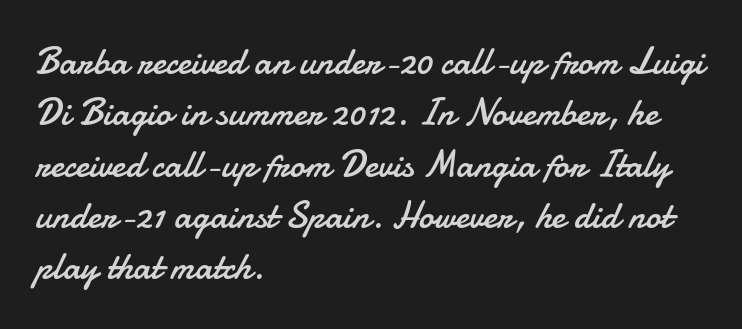
{"serif": "no", "bold": "no", "weight": "regular", "width": "normal", "stroke_contrast": "low", "x_height": "small", "monospaced": "no", "underline": "no", "align": "left", "line_spacing": "normal", "line_spacing_ratio": 1.35, "letter_spacing": "normal", "letter_spacing_em": 0.0, "glyph_px": 38}
